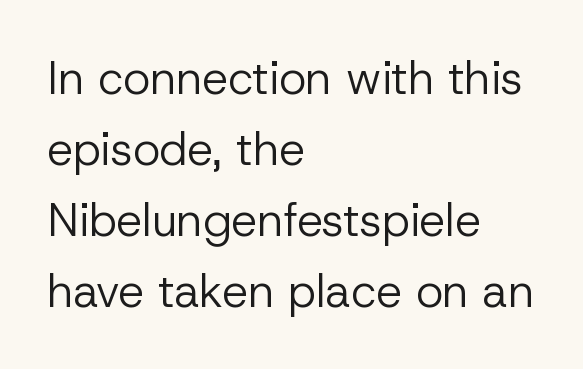
Q: Is the text bold? A: No.
Q: Is the text italic (slanted)? A: No, it is upright.
Q: Is the typeface a serif or a sans-serif typeface? A: Sans-serif.
Q: Is the text underlined? A: No.
Q: How is the paragraph aligned? A: Left-aligned.
Q: Is the spacing between letters normal or unusually wide? A: Normal.
Q: Is the spacing between lines tight, normal or loose? A: Normal.
Q: Width (condensed, normal, or wide)? A: Normal.
Q: Stroke contrast? A: Low.
Q: x-height? A: Medium.
Q: Monospaced? A: No.
